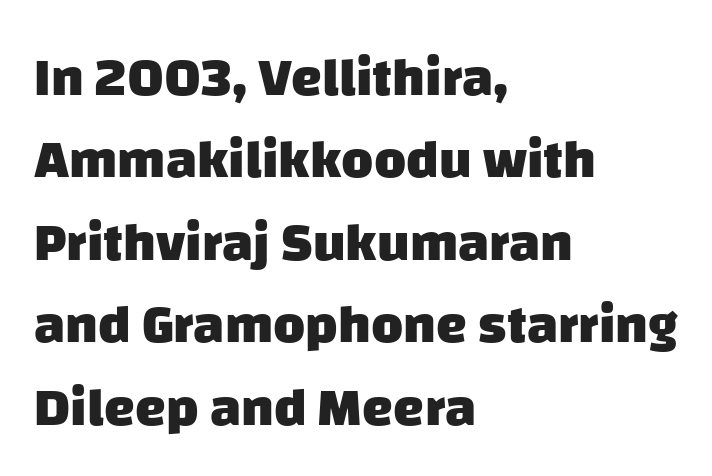
{"serif": "no", "bold": "yes", "weight": "heavy", "width": "normal", "stroke_contrast": "low", "x_height": "large", "monospaced": "no", "underline": "no", "align": "left", "line_spacing": "normal", "line_spacing_ratio": 1.5, "letter_spacing": "normal", "letter_spacing_em": 0.0, "glyph_px": 55}
